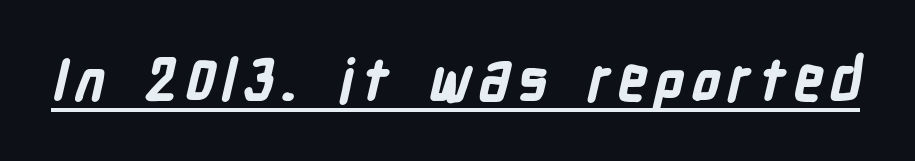
Serifs: no, the terminals of the letterforms are clean. The glyphs are accompanied by a horizontal stroke just below them. The face used here is proportionally spaced, like ordinary book or web type. Heavy, bold letterforms.
